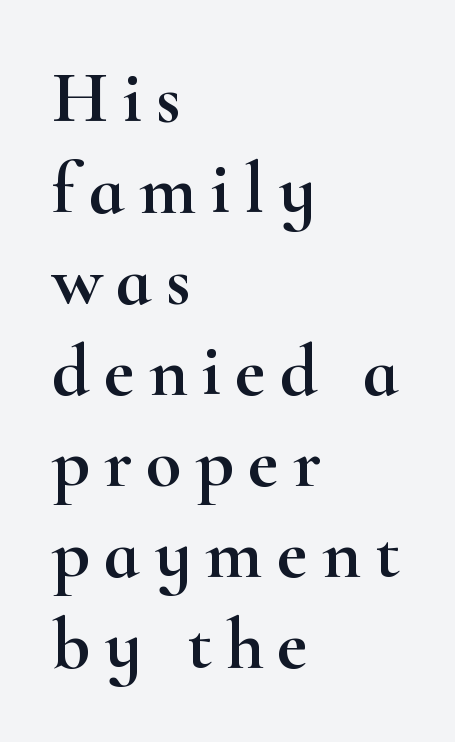
{"serif": "yes", "italic": "no", "width": "wide", "stroke_contrast": "high", "x_height": "small", "monospaced": "no", "underline": "no", "align": "left", "line_spacing_ratio": 1.23, "glyph_px": 74}
